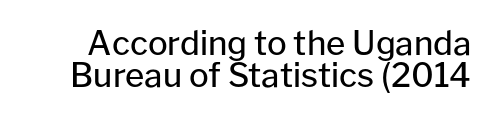
Q: Is the text bold? A: No.
Q: Is the text italic (slanted)? A: No, it is upright.
Q: Is the typeface a serif or a sans-serif typeface? A: Sans-serif.
Q: Is the text underlined? A: No.
Q: Is the spacing between letters normal or unusually wide? A: Normal.
Q: Is the spacing between lines tight, normal or loose? A: Tight.
Q: Width (condensed, normal, or wide)? A: Normal.
Q: Stroke contrast? A: Low.
Q: x-height? A: Medium.
Q: Monospaced? A: No.
